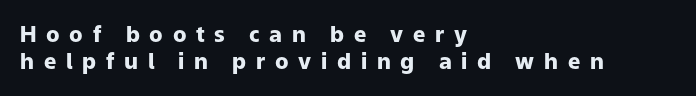
{"italic": "no", "bold": "yes", "underline": "no", "align": "left", "line_spacing": "normal", "line_spacing_ratio": 1.25, "letter_spacing": "wide", "letter_spacing_em": 0.44, "glyph_px": 22}
